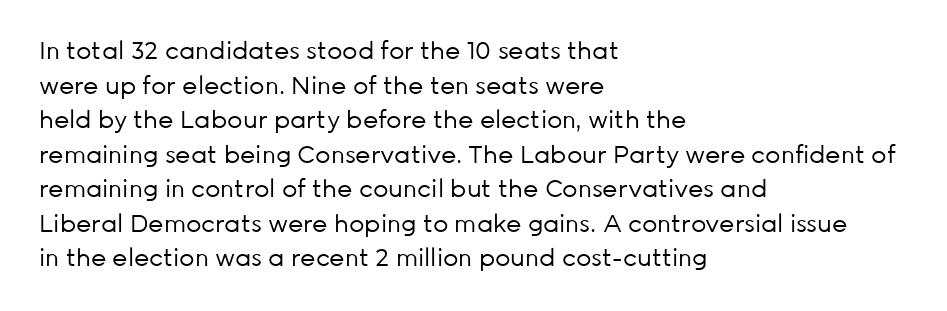
Q: Is the text bold? A: No.
Q: Is the text italic (slanted)? A: No, it is upright.
Q: Is the text underlined? A: No.
Q: How is the paragraph aligned? A: Left-aligned.
Q: Is the spacing between letters normal or unusually wide? A: Normal.
Q: Is the spacing between lines tight, normal or loose? A: Normal.
